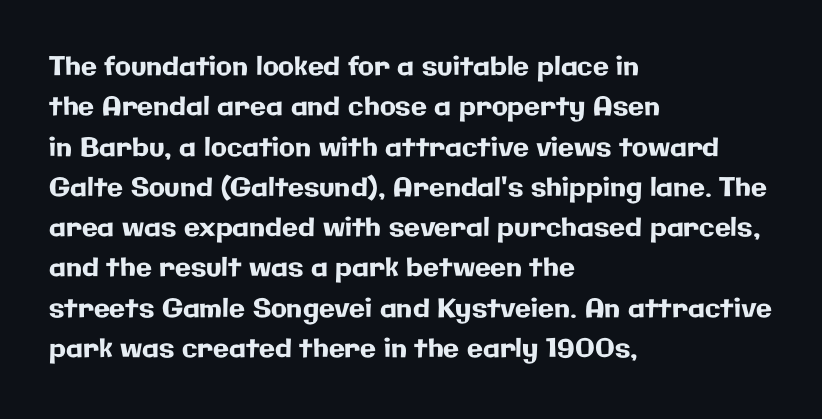
The image shows 26 px text type, upright; set left-aligned, normal line spacing (1.55x), normal letter spacing, not underlined.
